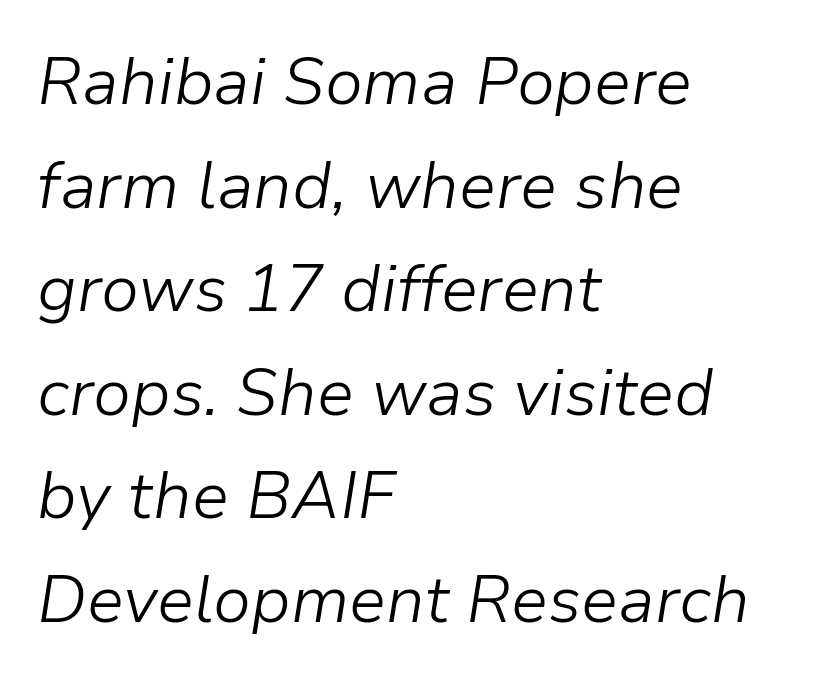
The image shows 66 px light type, italic (leaning right); set left-aligned, normal line spacing (1.57x), normal letter spacing, not underlined; low stroke contrast and a medium x-height.
